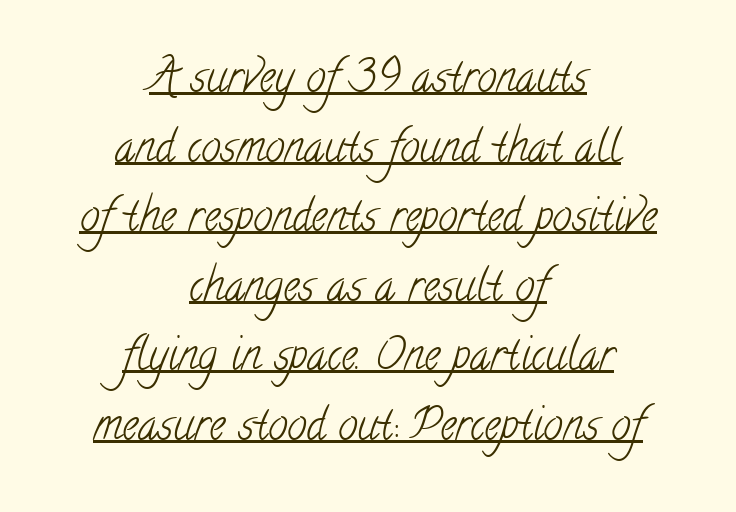
Q: Is the text bold? A: No.
Q: Is the typeface a serif or a sans-serif typeface? A: Serif.
Q: Is the text underlined? A: Yes.
Q: How is the paragraph aligned? A: Centered.
Q: Is the spacing between letters normal or unusually wide? A: Normal.
Q: Is the spacing between lines tight, normal or loose? A: Normal.
Q: Width (condensed, normal, or wide)? A: Condensed.
Q: Stroke contrast? A: Low.
Q: x-height? A: Small.
Q: Monospaced? A: No.
